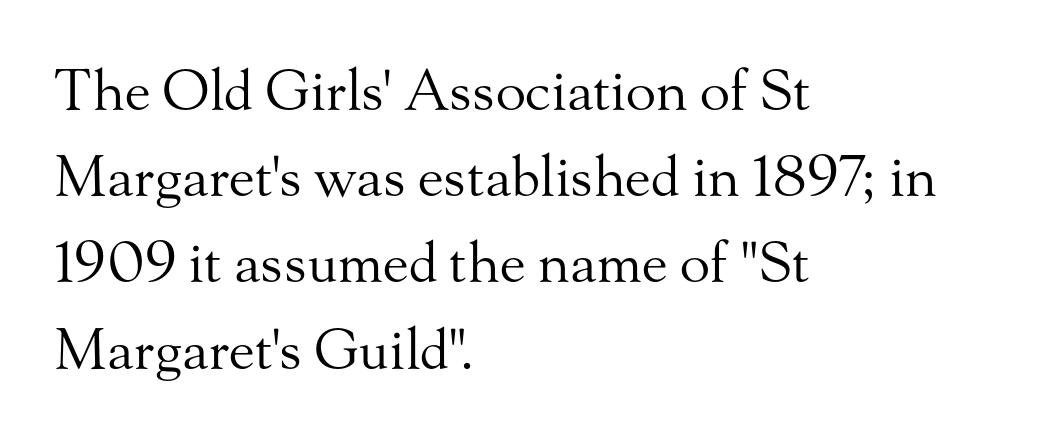
Posture: straight, roman, zero tilt. Is the letter spacing exaggerated? No — it looks like the ordinary default. This is not heavy type; no bold has been used. Line beginnings align vertically; line endings do not.
